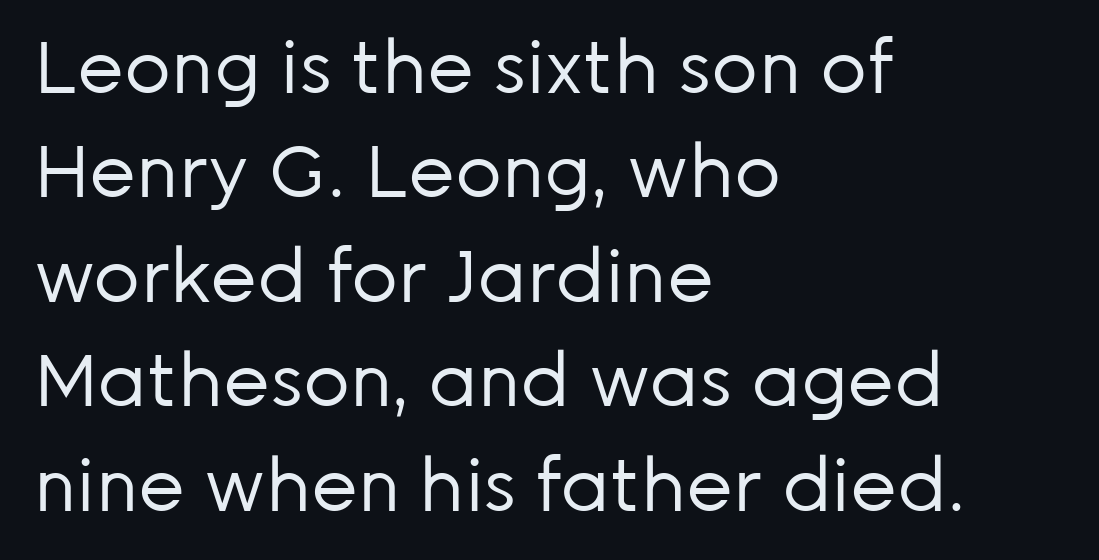
The image shows 73 px regular-weight sans-serif type, upright; set left-aligned, normal line spacing (1.43x), normal letter spacing, not underlined; low stroke contrast and a medium x-height.
